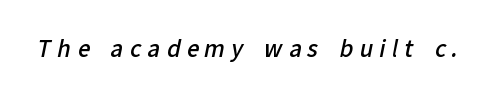
The image shows 22 px text type; set unusually wide letter spacing (+0.28 em), not underlined.
